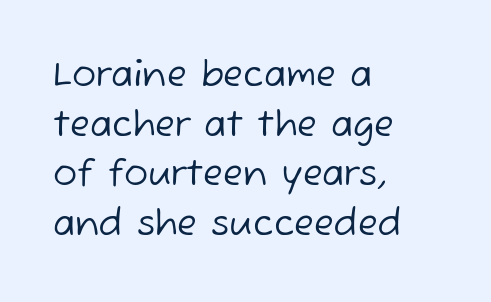
Q: Is the text bold? A: No.
Q: Is the typeface a serif or a sans-serif typeface? A: Sans-serif.
Q: Is the text underlined? A: No.
Q: How is the paragraph aligned? A: Left-aligned.
Q: Is the spacing between letters normal or unusually wide? A: Normal.
Q: Is the spacing between lines tight, normal or loose? A: Normal.
Q: Width (condensed, normal, or wide)? A: Normal.
Q: Stroke contrast? A: Low.
Q: x-height? A: Medium.
Q: Monospaced? A: No.
